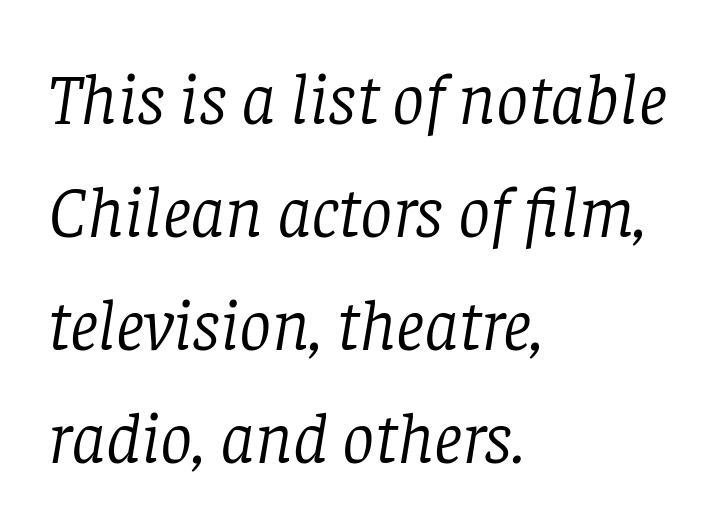
The image shows 72 px light serif type, italic (leaning right); set left-aligned, normal line spacing (1.57x), normal letter spacing, not underlined; low stroke contrast and a large x-height.
